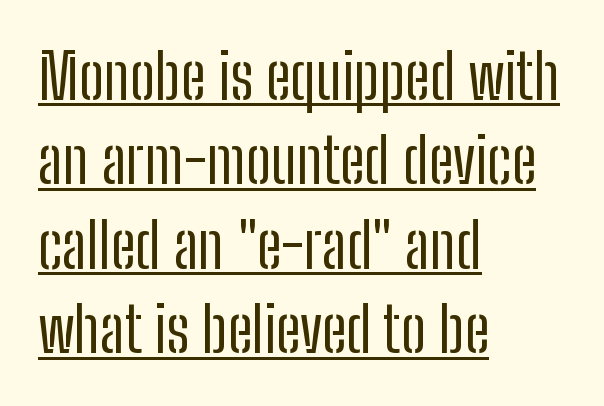
Q: Is the text bold? A: No.
Q: Is the text italic (slanted)? A: No, it is upright.
Q: Is the typeface a serif or a sans-serif typeface? A: Sans-serif.
Q: Is the text underlined? A: Yes.
Q: How is the paragraph aligned? A: Left-aligned.
Q: Is the spacing between letters normal or unusually wide? A: Normal.
Q: Is the spacing between lines tight, normal or loose? A: Normal.
Q: Width (condensed, normal, or wide)? A: Condensed.
Q: Stroke contrast? A: Low.
Q: x-height? A: Medium.
Q: Monospaced? A: No.
